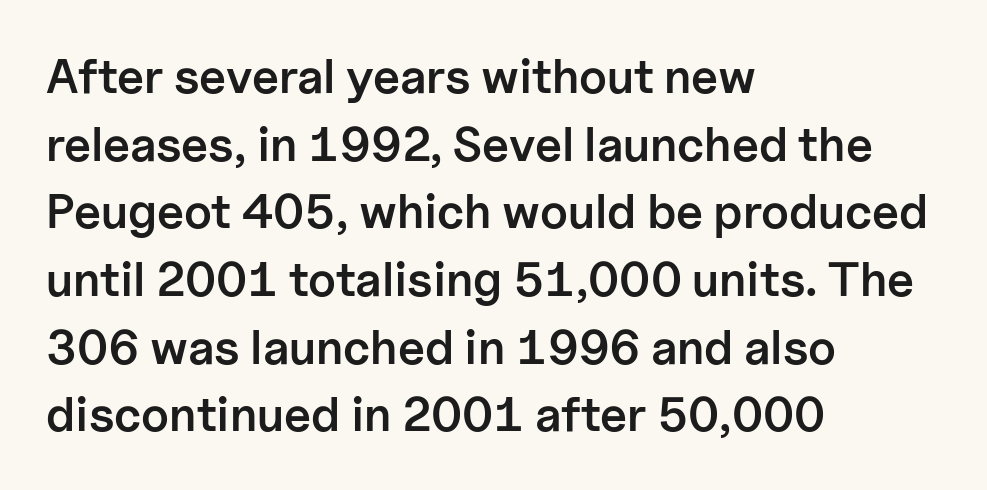
A sans-serif font was chosen for this passage. The ragged edge is on the right, which tells us the setting is flush left. Normally led — the rows are evenly, conventionally spaced. The letterforms sit shoulder to shoulder at normal distance.
